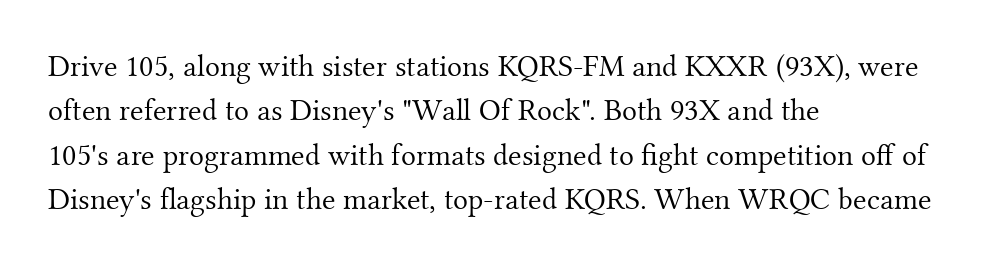
The image shows 31 px light serif type, upright; set left-aligned, normal line spacing (1.43x), normal letter spacing, not underlined; medium stroke contrast and a small x-height.
